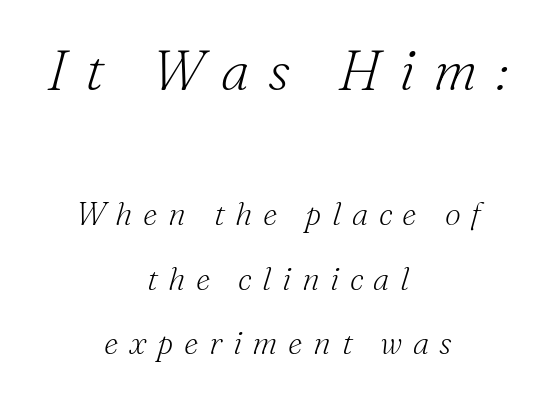
The image shows 56 px light serif type, italic (leaning right); set centered, loose line spacing (2.02x), unusually wide letter spacing (+0.33 em), not underlined; the first (top) block is 1.75x larger; medium stroke contrast and a small x-height.
